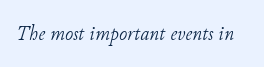
The horizontal fit of the characters is conventional and even. The typography opts for an oblique posture over an upright one. Underline: absent. Letters have the restrained weight of plain body copy at most.
